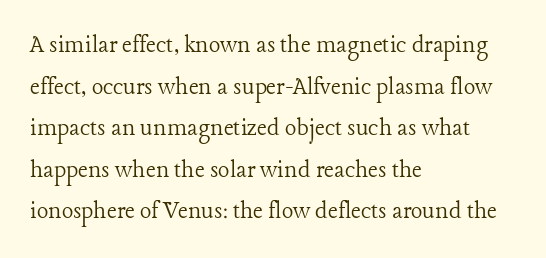
This sample uses an upright cut, with every glyph sitting square on the baseline. Lines of text with bare space underneath. The setting favours the left margin, as ordinary paragraphs usually do. Leading: standard. The typesetting does not lean heavy: it is not bold. You could call the tracking neutral — neither tight nor loose.
